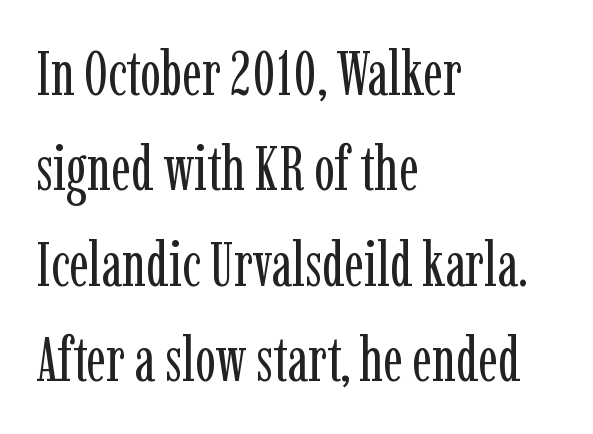
Q: Is the text bold? A: No.
Q: Is the text italic (slanted)? A: No, it is upright.
Q: Is the typeface a serif or a sans-serif typeface? A: Serif.
Q: Is the text underlined? A: No.
Q: How is the paragraph aligned? A: Left-aligned.
Q: Is the spacing between letters normal or unusually wide? A: Normal.
Q: Is the spacing between lines tight, normal or loose? A: Normal.
Q: Width (condensed, normal, or wide)? A: Condensed.
Q: Stroke contrast? A: Low.
Q: x-height? A: Medium.
Q: Monospaced? A: No.
